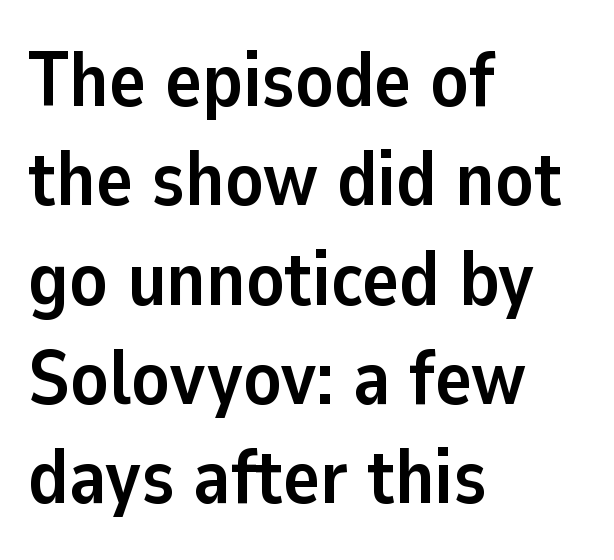
The image shows 77 px semibold sans-serif type, upright; set left-aligned, normal line spacing (1.29x), normal letter spacing, not underlined; low stroke contrast and a medium x-height.
